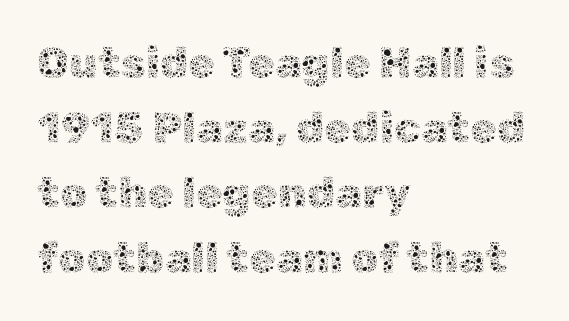
{"italic": "no", "bold": "no", "weight": "thin", "width": "normal", "x_height": "medium", "monospaced": "no", "underline": "no", "align": "left", "line_spacing": "normal", "line_spacing_ratio": 1.51, "letter_spacing": "normal", "letter_spacing_em": 0.0, "glyph_px": 43}
